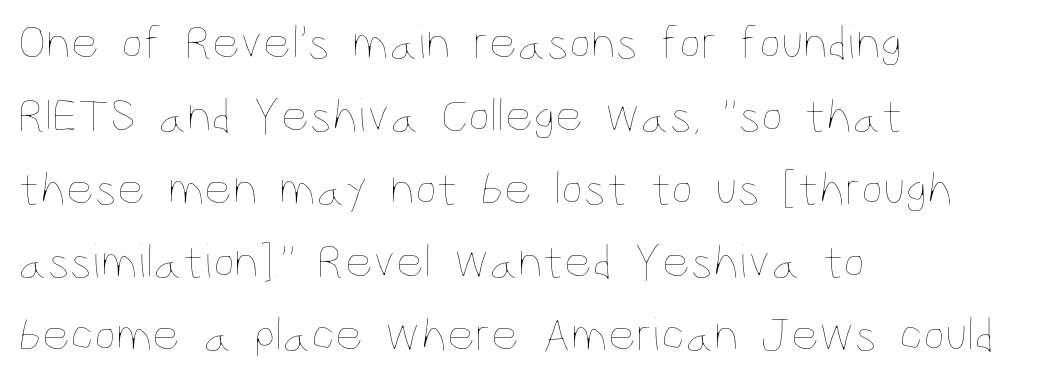
Q: Is the text bold? A: No.
Q: Is the text italic (slanted)? A: No, it is upright.
Q: Is the text underlined? A: No.
Q: How is the paragraph aligned? A: Left-aligned.
Q: Is the spacing between letters normal or unusually wide? A: Normal.
Q: Is the spacing between lines tight, normal or loose? A: Normal.
Q: Width (condensed, normal, or wide)? A: Condensed.
Q: Stroke contrast? A: Low.
Q: x-height? A: Large.
Q: Monospaced? A: No.
